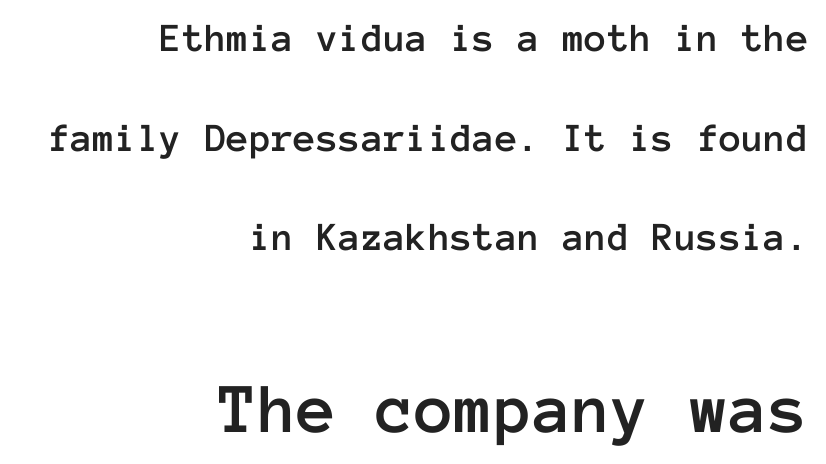
The image shows 72 px text type, upright, monospaced; set right-aligned, loose line spacing (2.43x), normal letter spacing, not underlined; the second (bottom) block is 1.76x larger; low stroke contrast and a medium x-height.
